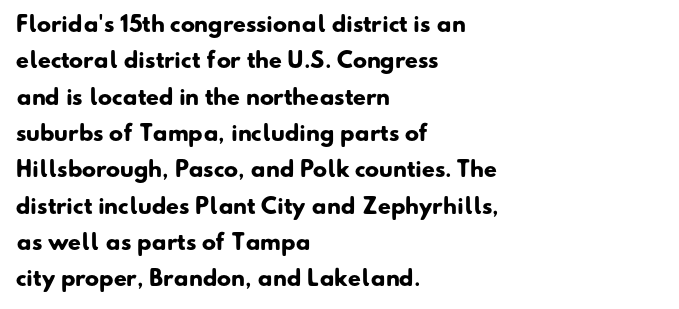
The image shows 21 px bold type; set left-aligned, line spacing 1.73x, normal letter spacing, not underlined.
